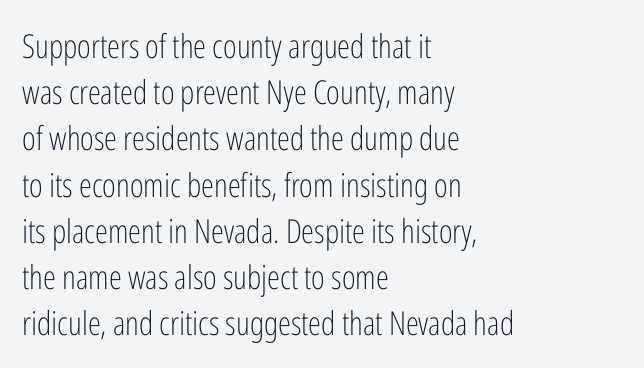
What kind of face is this? One without serifs — a sans. This reads as an unemphasized weight, regular at the heaviest. Each letter keeps its own natural width here, so spacing adapts to shape. A clean baseline with only descenders dipping below it.
